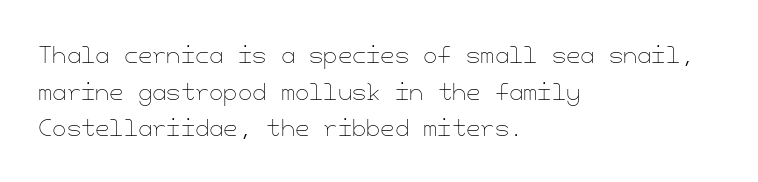
The image shows 23 px text type, upright; set left-aligned, normal line spacing (1.59x), normal letter spacing, not underlined.
